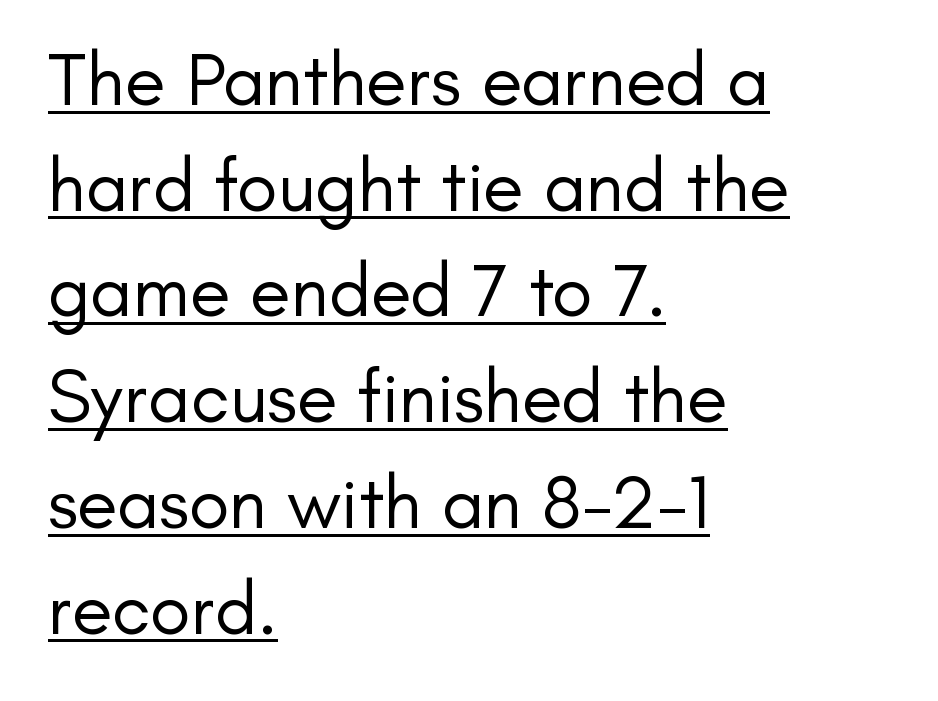
Q: Is the text bold? A: No.
Q: Is the text italic (slanted)? A: No, it is upright.
Q: Is the typeface a serif or a sans-serif typeface? A: Sans-serif.
Q: Is the text underlined? A: Yes.
Q: How is the paragraph aligned? A: Left-aligned.
Q: Is the spacing between letters normal or unusually wide? A: Normal.
Q: Is the spacing between lines tight, normal or loose? A: Normal.
Q: Width (condensed, normal, or wide)? A: Normal.
Q: Stroke contrast? A: Low.
Q: x-height? A: Small.
Q: Monospaced? A: No.
